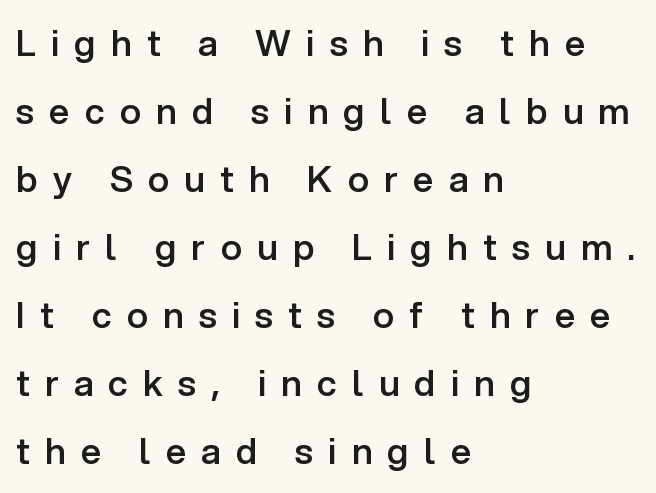
Q: Is the text bold? A: Semi-bold.
Q: Is the text italic (slanted)? A: No, it is upright.
Q: Is the typeface a serif or a sans-serif typeface? A: Sans-serif.
Q: Is the text underlined? A: No.
Q: How is the paragraph aligned? A: Left-aligned.
Q: Is the spacing between letters normal or unusually wide? A: Unusually wide.
Q: Width (condensed, normal, or wide)? A: Normal.
Q: Stroke contrast? A: Low.
Q: x-height? A: Medium.
Q: Monospaced? A: No.
